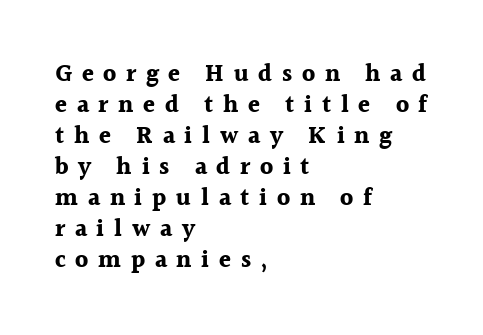
{"italic": "no", "bold": "yes", "underline": "no", "align": "left", "line_spacing": "normal", "line_spacing_ratio": 1.29, "letter_spacing": "wide", "letter_spacing_em": 0.4, "glyph_px": 24}
